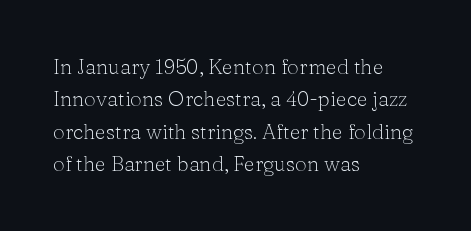
{"italic": "no", "bold": "no", "underline": "no", "align": "left", "line_spacing": "normal", "line_spacing_ratio": 1.54, "letter_spacing": "normal", "letter_spacing_em": 0.0, "glyph_px": 21}
